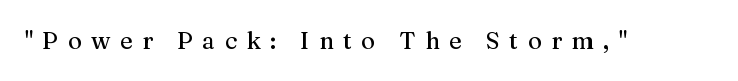
The image shows 24 px text type, upright; set unusually wide letter spacing (+0.39 em), not underlined.
